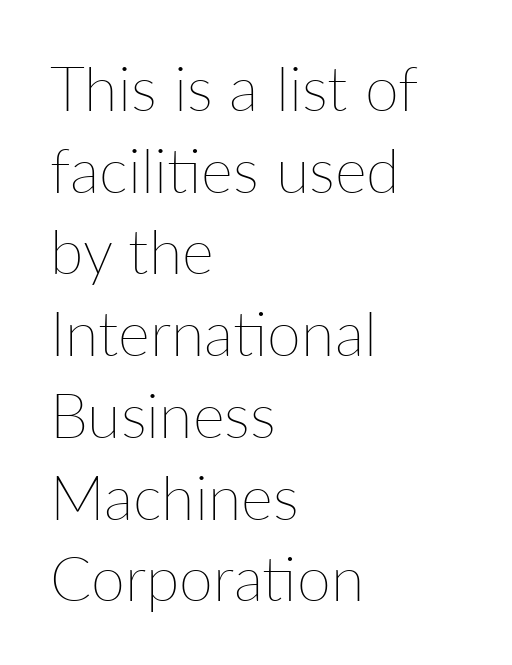
Q: Is the text bold? A: No.
Q: Is the text italic (slanted)? A: No, it is upright.
Q: Is the text underlined? A: No.
Q: How is the paragraph aligned? A: Left-aligned.
Q: Is the spacing between letters normal or unusually wide? A: Normal.
Q: Is the spacing between lines tight, normal or loose? A: Normal.
Q: Width (condensed, normal, or wide)? A: Normal.
Q: Stroke contrast? A: Low.
Q: x-height? A: Medium.
Q: Monospaced? A: No.
